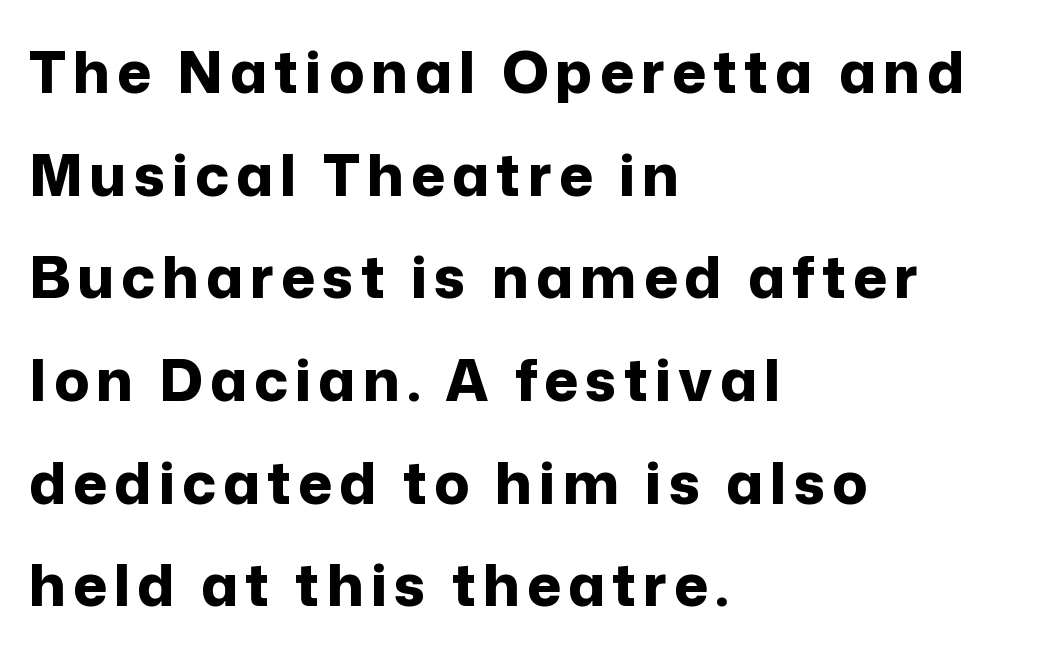
{"serif": "no", "italic": "no", "bold": "yes", "weight": "bold", "width": "normal", "stroke_contrast": "low", "x_height": "medium", "monospaced": "no", "underline": "no", "align": "left", "line_spacing_ratio": 1.77, "glyph_px": 58}
